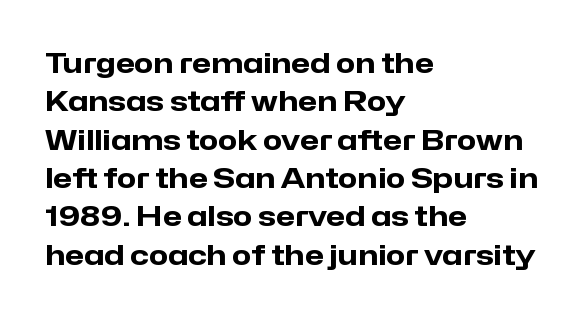
A typesetter would call this zero additional tracking. Bare-footed words on every line. The rag falls on the right side of this text block. Note: no serifs on the glyphs.
